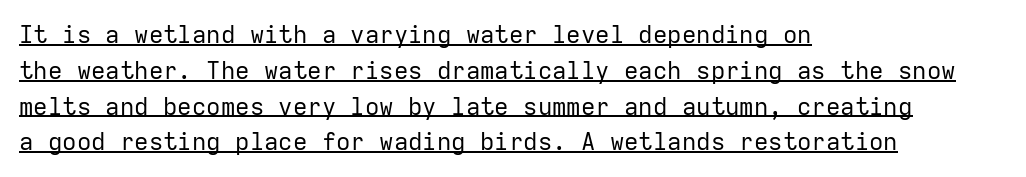
The space between consecutive lines is moderate. Typeset ragged right — the left edge is the straight one. It's the straight-up-and-down kind of type. There is no visible air inserted between adjacent glyphs.
